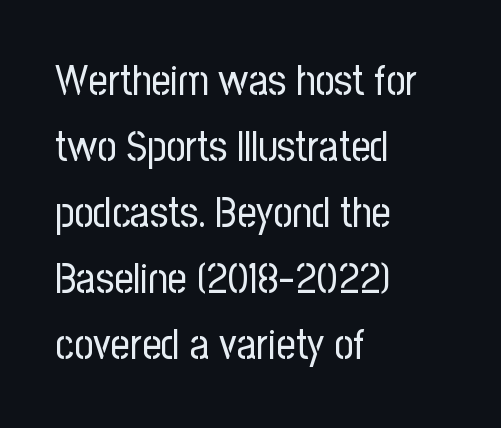
Each row of text sits above clean, open space. The face used here is proportionally spaced, like ordinary book or web type. In terms of leading, this rendering sits right in the middle. The paragraph has a hard left edge and a soft right edge. Default kerning and tracking; the words read as compact shapes.
